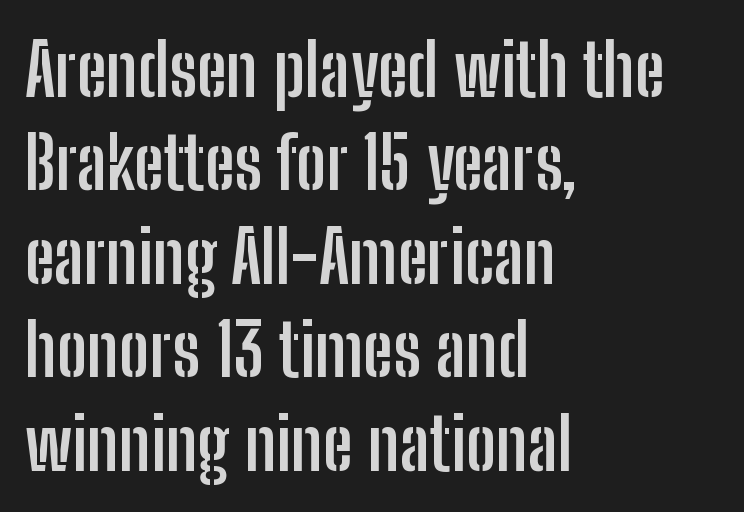
{"serif": "no", "italic": "no", "bold": "yes", "weight": "semibold", "width": "condensed", "stroke_contrast": "low", "x_height": "medium", "monospaced": "no", "underline": "no", "align": "left", "line_spacing": "normal", "line_spacing_ratio": 1.28, "letter_spacing": "normal", "letter_spacing_em": 0.0, "glyph_px": 73}
